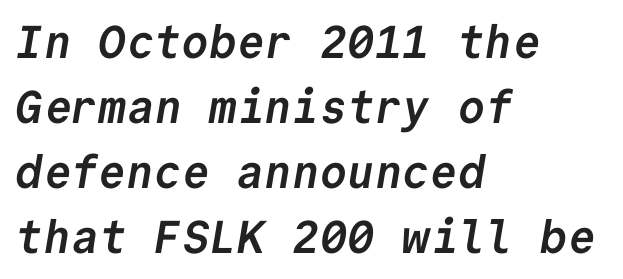
Quick note: interline space is typical. Inter-character spacing is left at the font's built-in metrics. The typeface chosen for these lines omits serifs. These lines carry a lot of weight — the face is fully bold.
